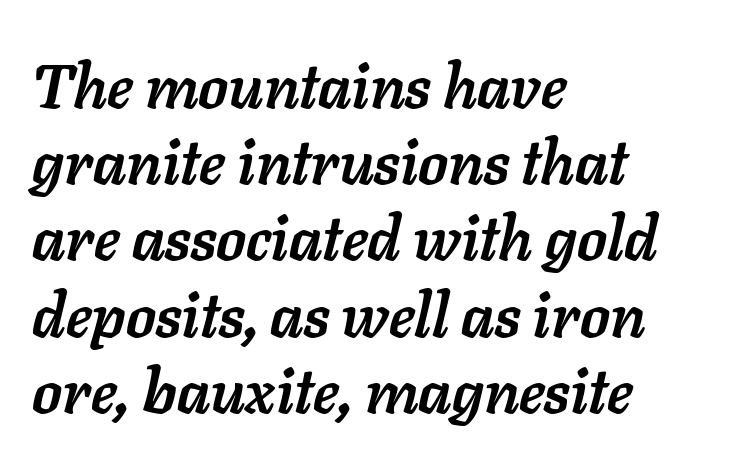
The image shows 61 px semibold type, italic (leaning right); set left-aligned, normal line spacing (1.25x), normal letter spacing, not underlined; low stroke contrast and a medium x-height.
